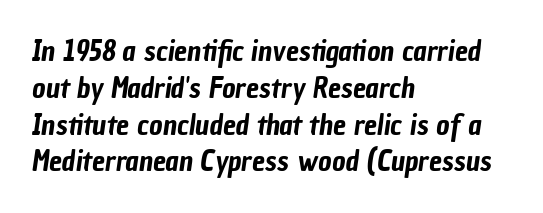
Q: Is the typeface a serif or a sans-serif typeface? A: Sans-serif.
Q: Is the text underlined? A: No.
Q: How is the paragraph aligned? A: Left-aligned.
Q: Is the spacing between letters normal or unusually wide? A: Normal.
Q: Is the spacing between lines tight, normal or loose? A: Normal.
Q: Width (condensed, normal, or wide)? A: Condensed.
Q: Stroke contrast? A: Low.
Q: x-height? A: Medium.
Q: Monospaced? A: No.
